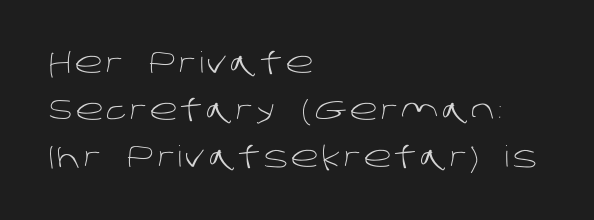
Q: Is the text bold? A: No.
Q: Is the typeface a serif or a sans-serif typeface? A: Sans-serif.
Q: Is the text underlined? A: No.
Q: How is the paragraph aligned? A: Left-aligned.
Q: Is the spacing between lines tight, normal or loose? A: Normal.
Q: Width (condensed, normal, or wide)? A: Normal.
Q: Stroke contrast? A: Low.
Q: x-height? A: Large.
Q: Monospaced? A: No.
